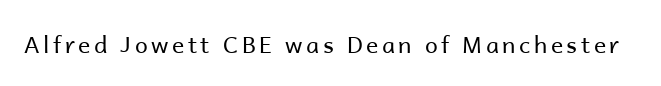
Q: Is the text bold? A: No.
Q: Is the text italic (slanted)? A: No, it is upright.
Q: Is the text underlined? A: No.
